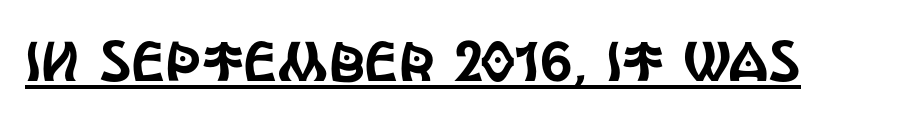
{"serif": "no", "italic": "no", "width": "condensed", "x_height": "large", "monospaced": "no", "underline": "yes", "letter_spacing": "normal", "letter_spacing_em": 0.0, "glyph_px": 56}
